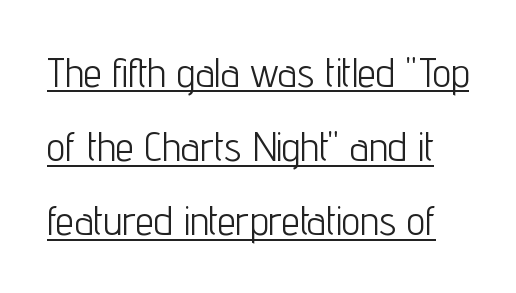
{"serif": "no", "italic": "no", "bold": "no", "weight": "light", "width": "condensed", "stroke_contrast": "low", "x_height": "medium", "monospaced": "no", "underline": "yes", "line_spacing_ratio": 1.81, "letter_spacing": "normal", "letter_spacing_em": 0.0, "glyph_px": 41}
